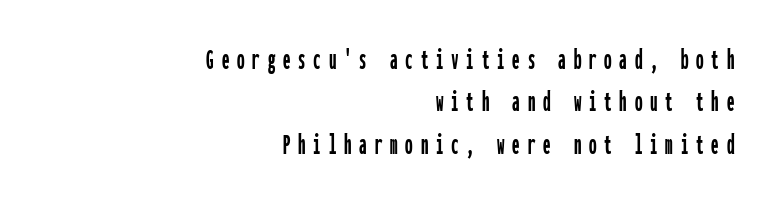
Q: Is the text italic (slanted)? A: No, it is upright.
Q: Is the typeface a serif or a sans-serif typeface? A: Sans-serif.
Q: Is the text underlined? A: No.
Q: How is the paragraph aligned? A: Right-aligned.
Q: Is the spacing between letters normal or unusually wide? A: Unusually wide.
Q: Is the spacing between lines tight, normal or loose? A: Normal.
Q: Width (condensed, normal, or wide)? A: Condensed.
Q: Stroke contrast? A: Low.
Q: x-height? A: Medium.
Q: Monospaced? A: Yes.
